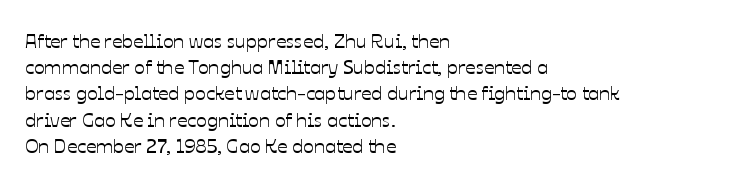
Rows of type keep a routine distance in the vertical direction. Designer's note — italics off, roman on. These lines stack with their left ends in a neat column. You could call the tracking neutral — neither tight nor loose. Each row of text sits above clean, open space.
